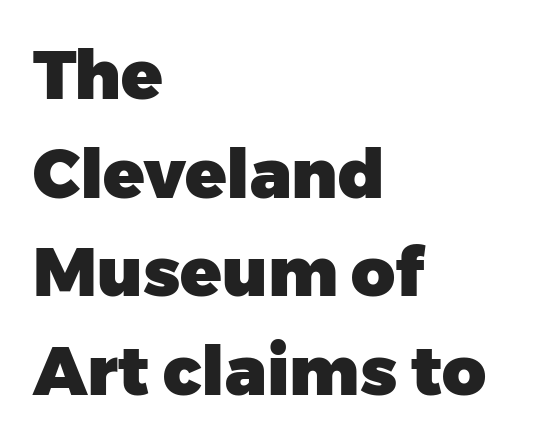
Check the space under the baseline: it is left empty. You could not count columns in this text — the font is proportionally spaced. Alignment: flush left. Classification — sans serif. A typesetter would call this zero additional tracking.
